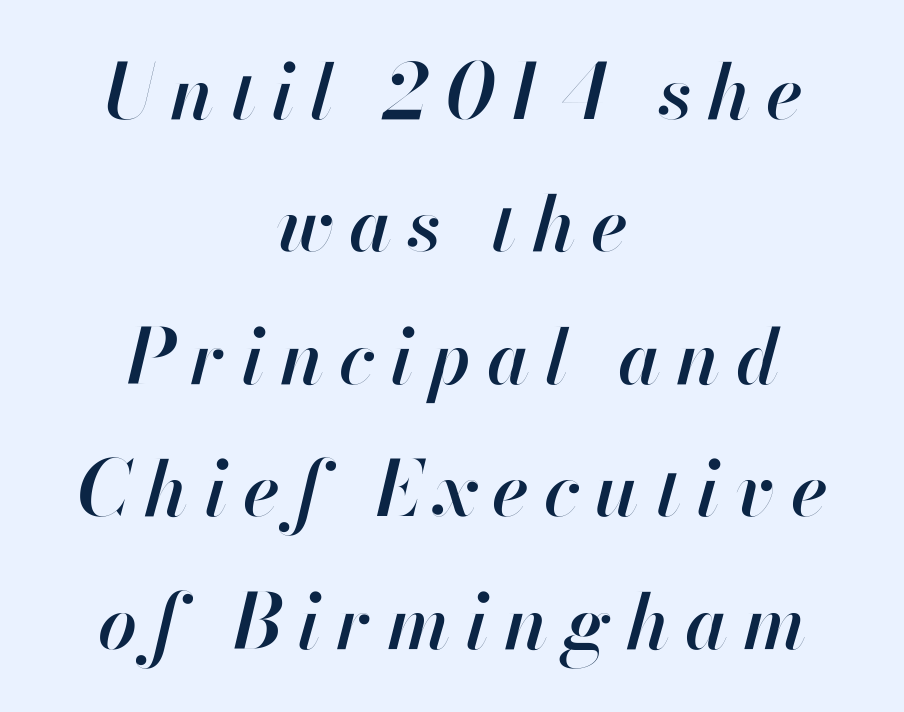
The image shows 77 px semibold type, italic (leaning right); set centered, line spacing 1.72x, unusually wide letter spacing (+0.2 em), not underlined; high stroke contrast and a small x-height.
